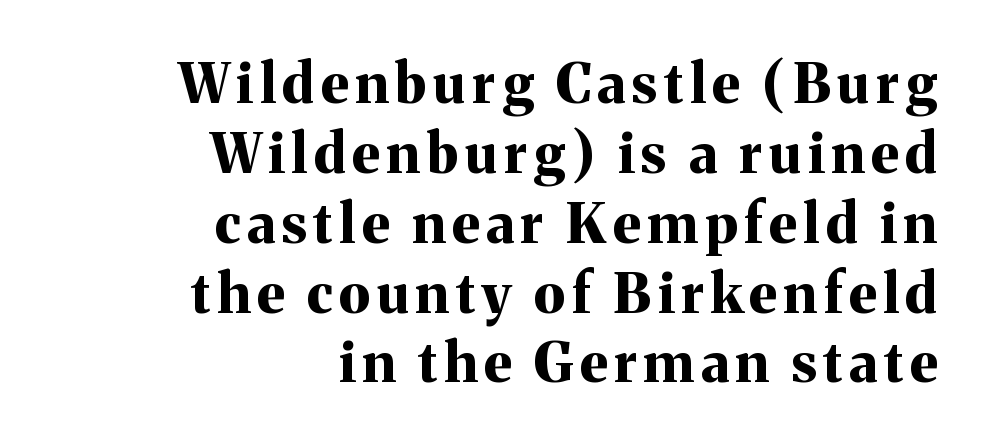
I'd describe the lettering as bold — thick and assertive. Is there any slant? The stems are plumb. Each new line begins a customary step beneath the previous one. Is this a fixed-width face? No — the glyphs have proportional, varying widths. Observe the serifs anchoring each vertical stroke in this sample.
